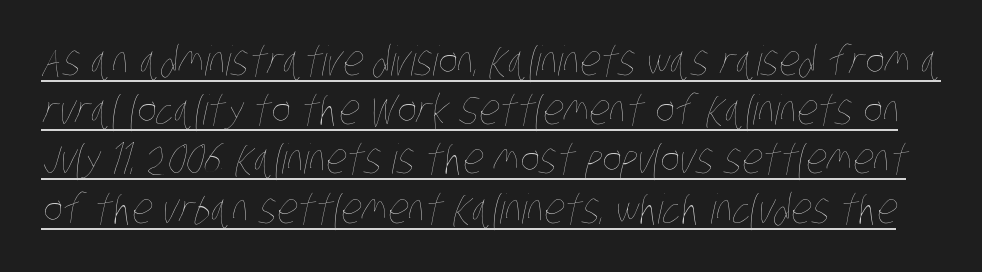
{"bold": "no", "weight": "thin", "width": "condensed", "stroke_contrast": "low", "x_height": "large", "monospaced": "no", "underline": "yes", "line_spacing_ratio": 1.2, "letter_spacing": "normal", "letter_spacing_em": 0.0, "glyph_px": 41}
